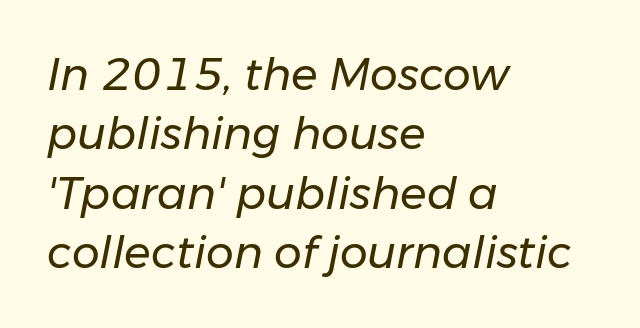
{"italic": "yes", "lean": "right", "slant_degrees": 11, "bold": "no", "weight": "regular", "width": "normal", "stroke_contrast": "low", "x_height": "medium", "monospaced": "no", "underline": "no", "align": "left", "line_spacing": "normal", "line_spacing_ratio": 1.35, "letter_spacing": "normal", "letter_spacing_em": 0.0, "glyph_px": 44}
